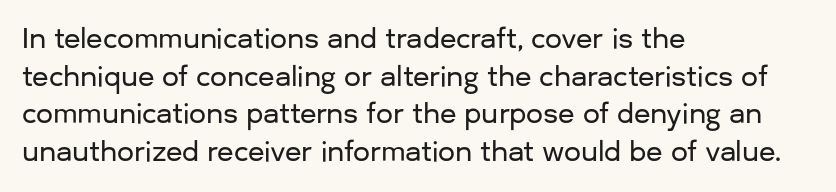
The image shows 27 px text type, upright; set left-aligned, normal line spacing (1.39x), normal letter spacing, not underlined.
